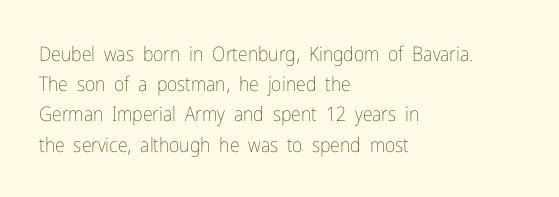
The image shows 20 px text type, upright; set left-aligned, normal line spacing (1.51x), normal letter spacing, not underlined.
